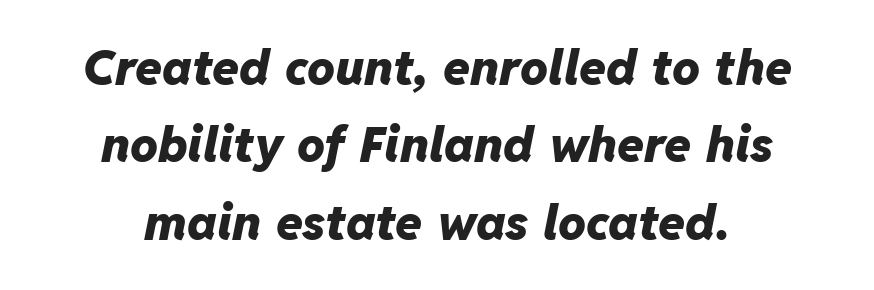
The image shows 49 px heavy type, italic (leaning right); set centered, normal line spacing (1.58x), normal letter spacing, not underlined; low stroke contrast and a medium x-height.
